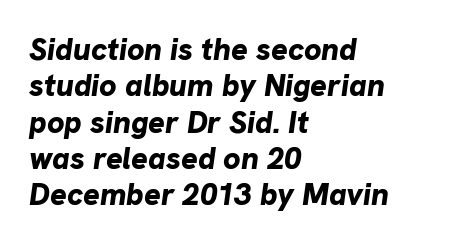
The image shows 31 px bold type, italic (leaning right); set left-aligned, line spacing 1.17x, normal letter spacing, not underlined; low stroke contrast and a medium x-height.
